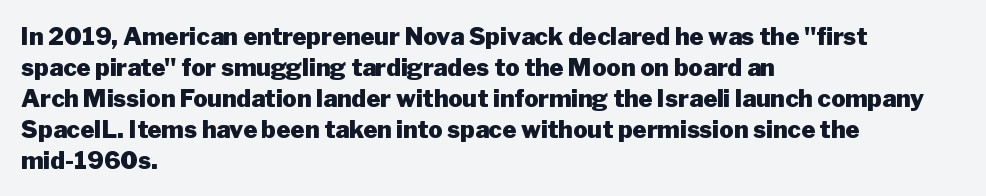
If you measured baseline to baseline, you'd find a middling distance. The specimen reads as upright at a glance. Glyph-to-glyph distance matches everyday printed text. Heavy, bold letterforms. Each row of text sits above clean, open space.
